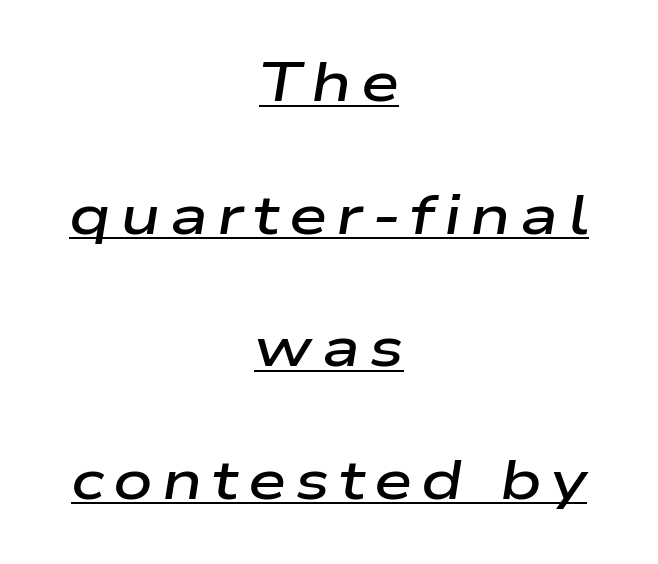
Q: Is the text bold? A: Semi-bold.
Q: Is the text italic (slanted)? A: Yes, it leans right by about 9 degrees.
Q: Is the text underlined? A: Yes.
Q: How is the paragraph aligned? A: Centered.
Q: Is the spacing between lines tight, normal or loose? A: Loose.
Q: Width (condensed, normal, or wide)? A: Wide.
Q: Stroke contrast? A: Low.
Q: x-height? A: Medium.
Q: Monospaced? A: No.
